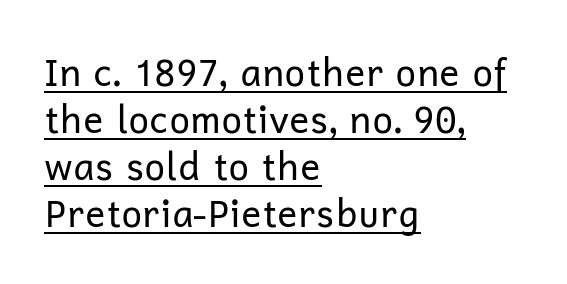
Q: Is the text bold? A: No.
Q: Is the text italic (slanted)? A: No, it is upright.
Q: Is the typeface a serif or a sans-serif typeface? A: Sans-serif.
Q: Is the text underlined? A: Yes.
Q: How is the paragraph aligned? A: Left-aligned.
Q: Is the spacing between letters normal or unusually wide? A: Normal.
Q: Is the spacing between lines tight, normal or loose? A: Normal.
Q: Width (condensed, normal, or wide)? A: Normal.
Q: Stroke contrast? A: Low.
Q: x-height? A: Medium.
Q: Monospaced? A: No.
